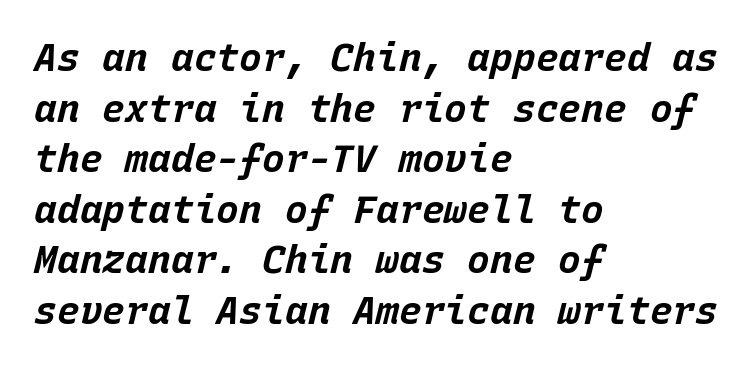
The image shows 38 px bold type, italic (leaning right), monospaced; set left-aligned, normal line spacing (1.33x), normal letter spacing, not underlined; low stroke contrast and a large x-height.
